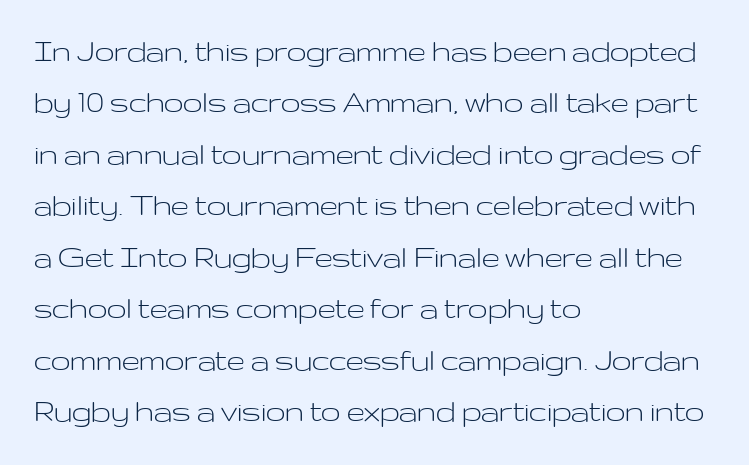
Q: Is the text bold? A: No.
Q: Is the text italic (slanted)? A: No, it is upright.
Q: Is the typeface a serif or a sans-serif typeface? A: Sans-serif.
Q: Is the text underlined? A: No.
Q: How is the paragraph aligned? A: Left-aligned.
Q: Is the spacing between letters normal or unusually wide? A: Normal.
Q: Is the spacing between lines tight, normal or loose? A: Normal.
Q: Width (condensed, normal, or wide)? A: Wide.
Q: Stroke contrast? A: Low.
Q: x-height? A: Medium.
Q: Monospaced? A: No.
